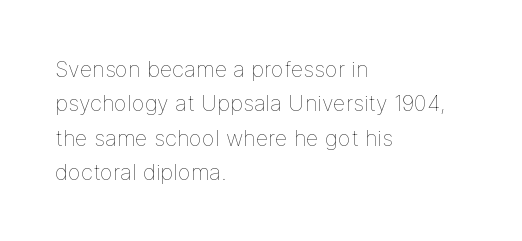
{"italic": "no", "bold": "no", "underline": "no", "align": "left", "line_spacing": "normal", "line_spacing_ratio": 1.56, "letter_spacing": "normal", "letter_spacing_em": 0.0, "glyph_px": 22}
